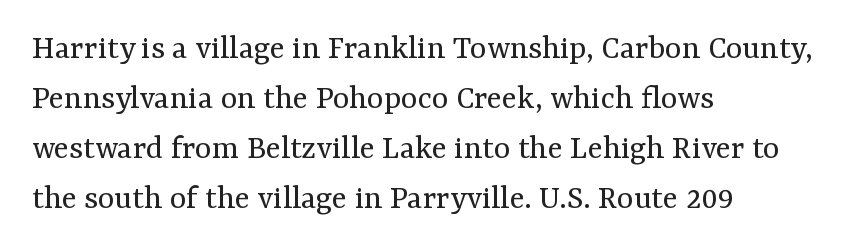
Q: Is the text bold? A: No.
Q: Is the text italic (slanted)? A: No, it is upright.
Q: Is the typeface a serif or a sans-serif typeface? A: Serif.
Q: Is the text underlined? A: No.
Q: How is the paragraph aligned? A: Left-aligned.
Q: Is the spacing between letters normal or unusually wide? A: Normal.
Q: Is the spacing between lines tight, normal or loose? A: Normal.
Q: Width (condensed, normal, or wide)? A: Normal.
Q: Stroke contrast? A: Medium.
Q: x-height? A: Medium.
Q: Monospaced? A: No.
